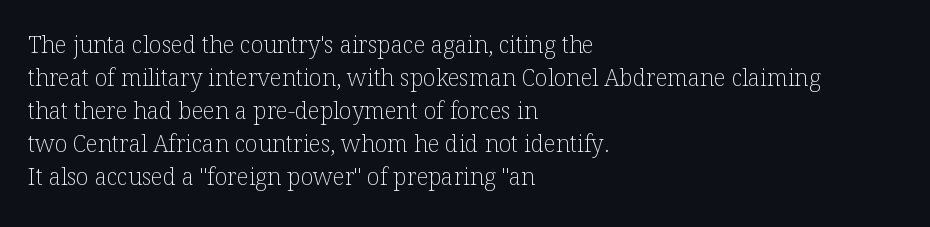
The image shows 23 px text type, upright; set left-aligned, normal line spacing (1.44x), normal letter spacing, not underlined.
